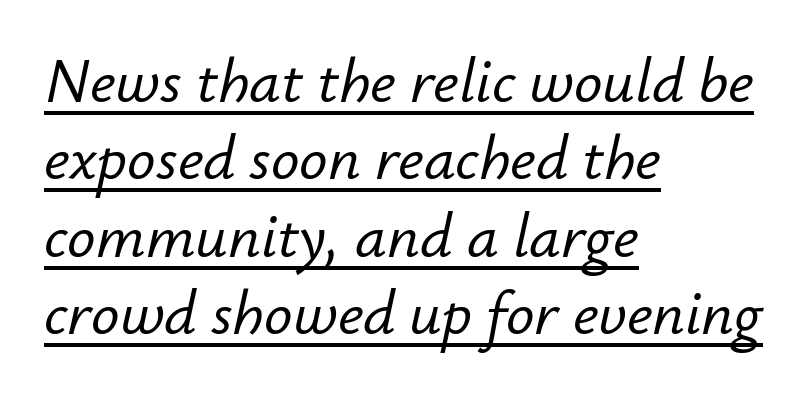
{"italic": "yes", "lean": "right", "slant_degrees": 12, "width": "normal", "stroke_contrast": "low", "x_height": "small", "monospaced": "no", "underline": "yes", "align": "left", "line_spacing_ratio": 1.23, "letter_spacing": "normal", "letter_spacing_em": 0.0, "glyph_px": 63}
